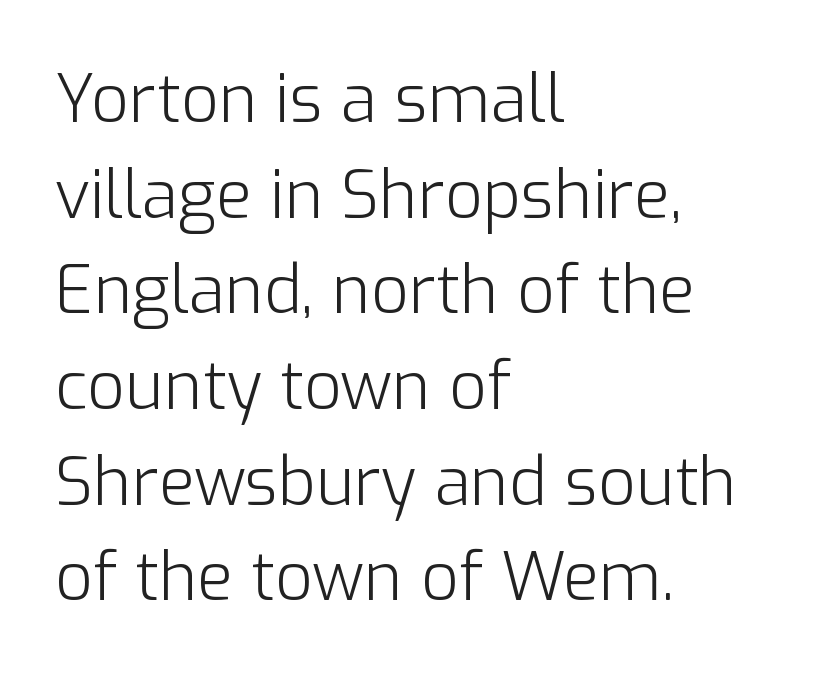
{"serif": "no", "italic": "no", "bold": "no", "weight": "light", "width": "normal", "stroke_contrast": "low", "x_height": "medium", "monospaced": "no", "underline": "no", "align": "left", "line_spacing": "normal", "line_spacing_ratio": 1.45, "letter_spacing": "normal", "letter_spacing_em": 0.0, "glyph_px": 66}
